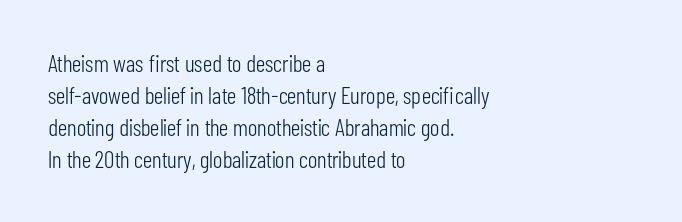
The strip under each line holds only bare page. You could call the tracking neutral — neither tight nor loose. Where is the straight margin? On the left. Upright lettering throughout. The weight tops out at a normal text grade.
